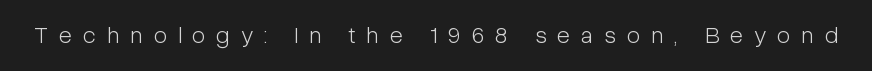
The image shows 24 px text type, upright; set unusually wide letter spacing (+0.46 em), not underlined.
